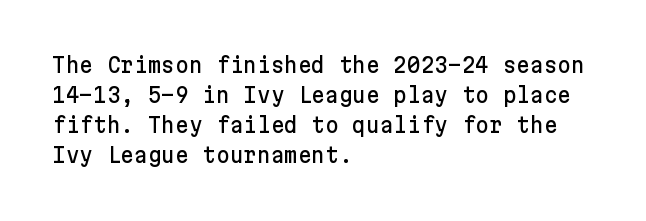
{"italic": "no", "underline": "no", "align": "left", "line_spacing": "normal", "line_spacing_ratio": 1.43, "letter_spacing": "normal", "letter_spacing_em": 0.0, "glyph_px": 21}
